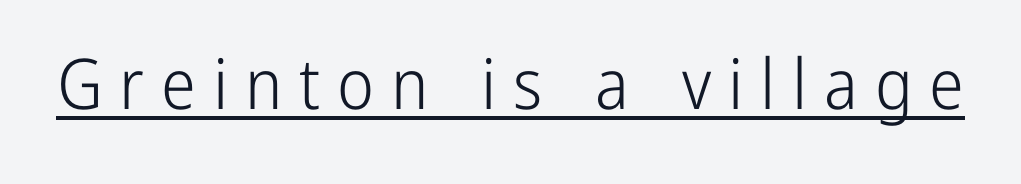
The passage shown is typeset with a sans-serif family. The typeface has the unassuming heft of standard copy or less. Here the glyphs are tracked loosely, breaking word shapes into spaced letters. Character widths vary here, with narrow letters taking less room than wide ones. Italic: no, the glyphs are upright roman. A typographer would call this underscored text.
